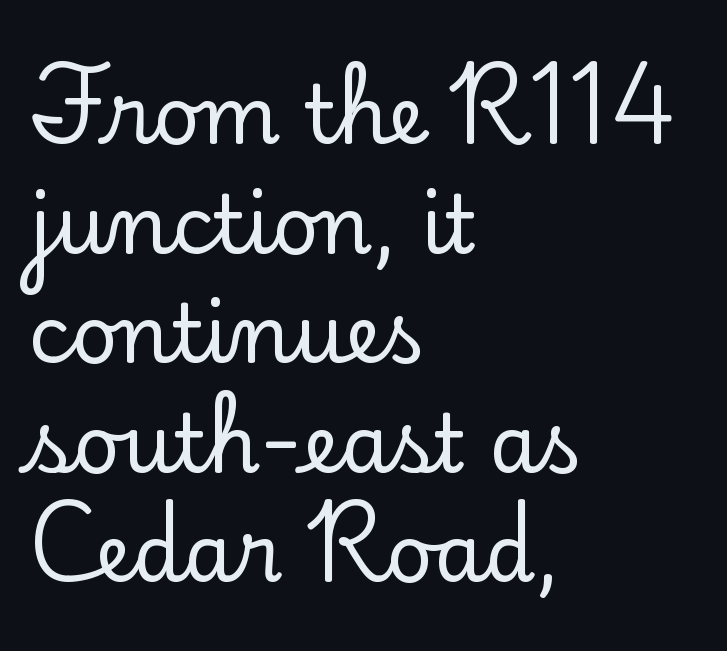
The image shows 80 px serif type, upright; set left-aligned, normal line spacing (1.37x), normal letter spacing, not underlined; low stroke contrast and a small x-height.
